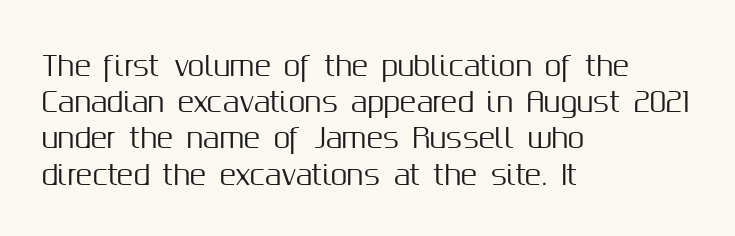
The image shows 27 px text type, upright; set left-aligned, normal line spacing (1.34x), normal letter spacing, not underlined.
